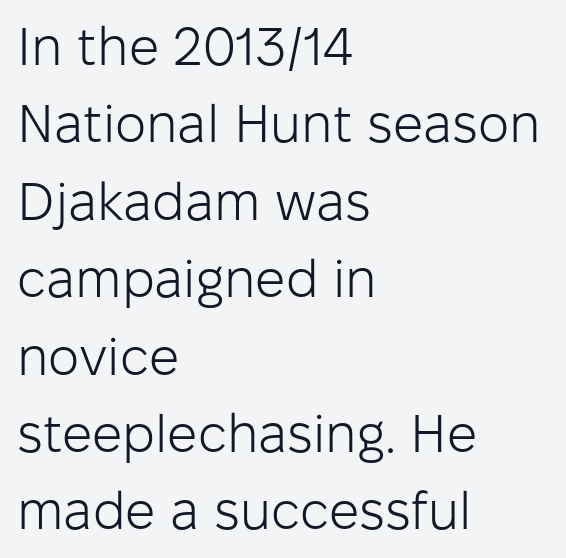
{"serif": "no", "italic": "no", "bold": "no", "weight": "light", "width": "normal", "stroke_contrast": "low", "x_height": "medium", "monospaced": "no", "underline": "no", "align": "left", "line_spacing": "normal", "line_spacing_ratio": 1.46, "letter_spacing": "normal", "letter_spacing_em": 0.0, "glyph_px": 53}
